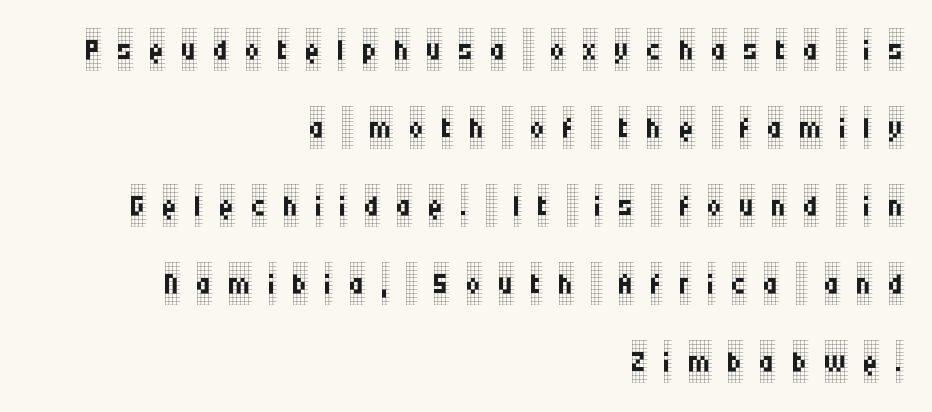
{"serif": "yes", "italic": "no", "bold": "no", "weight": "regular", "width": "condensed", "stroke_contrast": "low", "x_height": "large", "monospaced": "no", "underline": "no", "align": "right", "line_spacing_ratio": 1.86, "letter_spacing": "wide", "letter_spacing_em": 0.4, "glyph_px": 42}
